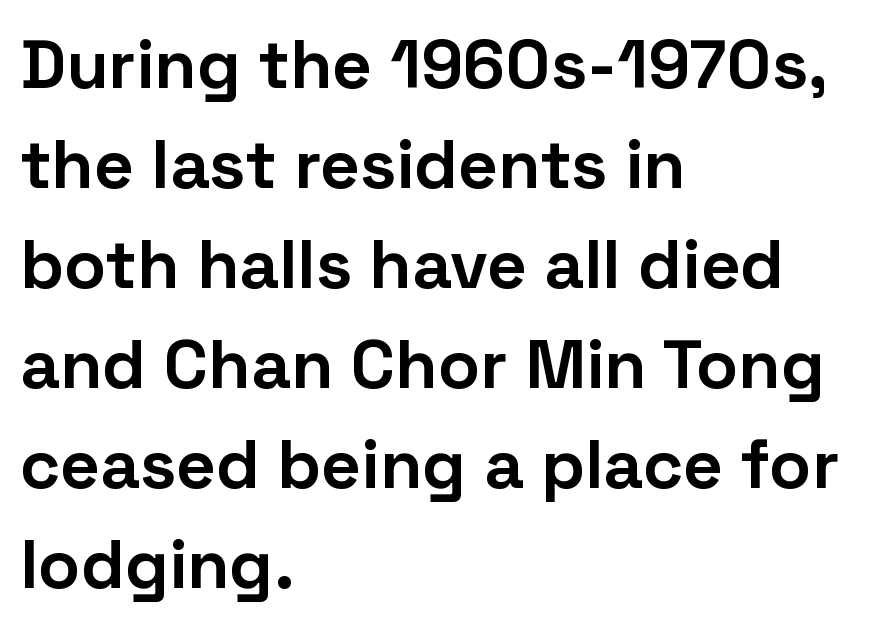
{"serif": "no", "italic": "no", "bold": "yes", "weight": "bold", "width": "normal", "stroke_contrast": "low", "x_height": "medium", "monospaced": "no", "underline": "no", "align": "left", "line_spacing": "normal", "line_spacing_ratio": 1.45, "letter_spacing": "normal", "letter_spacing_em": 0.0, "glyph_px": 69}
